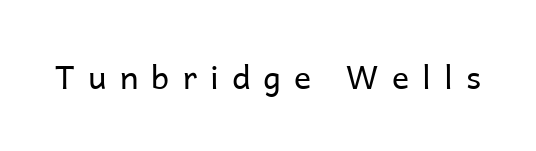
The image shows 32 px regular-weight sans-serif type, upright; set unusually wide letter spacing (+0.41 em), not underlined; low stroke contrast and a medium x-height.
